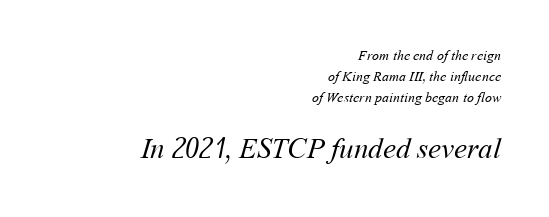
The image shows 29 px regular-weight type; set right-aligned, normal line spacing (1.5x), normal letter spacing, not underlined; the second (bottom) block is 2.07x larger; medium stroke contrast and a medium x-height.
